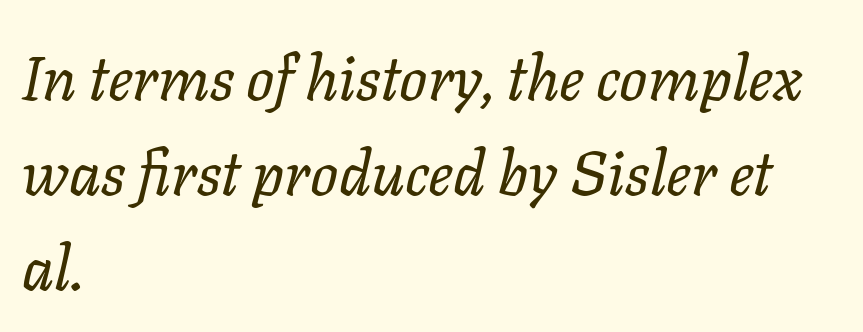
A student would call this left alignment; a typographer would say flush left, rag right. Between one letter and the next there's only the usual sliver of space. Letters rest on an invisible, unmarked baseline. Weight: regular or lighter. The axis of the letterforms is tilted away from vertical. Think of a printed novel: that variable character pitch is what you see here.
